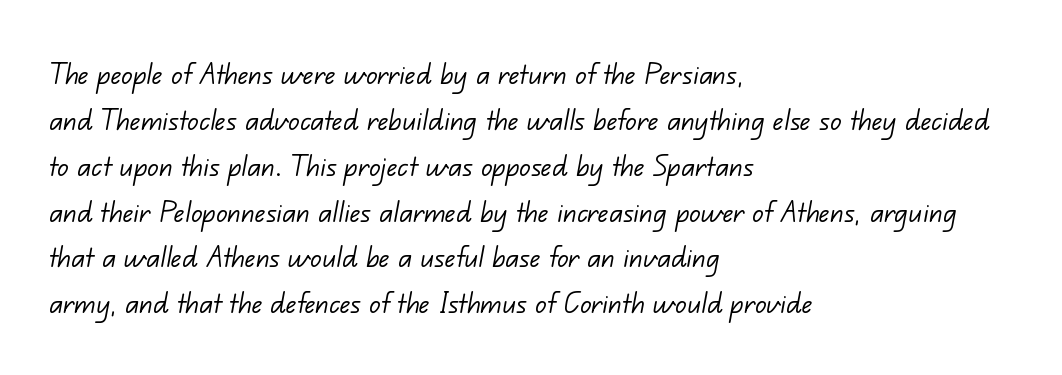
The image shows 35 px light sans-serif type; set left-aligned, normal line spacing (1.31x), normal letter spacing, not underlined; low stroke contrast and a small x-height.
